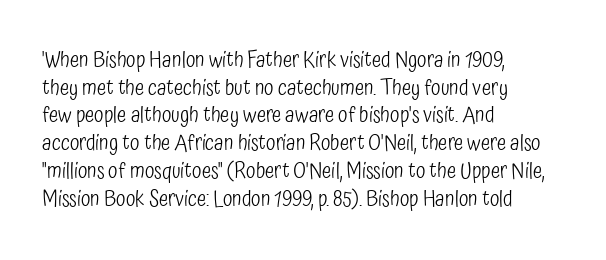
The image shows 22 px text type, upright; set left-aligned, normal line spacing (1.26x), normal letter spacing, not underlined.
